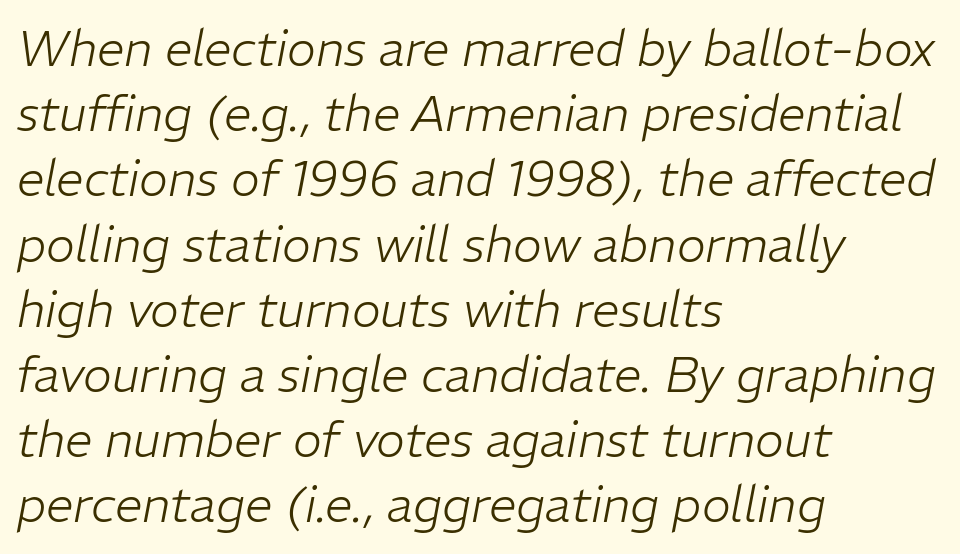
Q: Is the text bold? A: No.
Q: Is the text italic (slanted)? A: Yes, it leans right by about 11 degrees.
Q: Is the text underlined? A: No.
Q: How is the paragraph aligned? A: Left-aligned.
Q: Is the spacing between letters normal or unusually wide? A: Normal.
Q: Is the spacing between lines tight, normal or loose? A: Normal.
Q: Width (condensed, normal, or wide)? A: Normal.
Q: Stroke contrast? A: Low.
Q: x-height? A: Medium.
Q: Monospaced? A: No.
